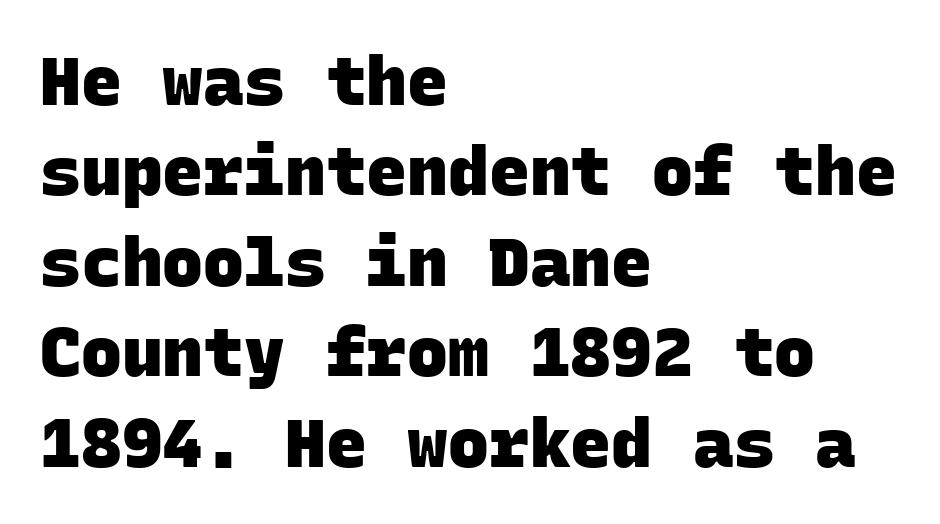
Q: Is the text bold? A: Yes.
Q: Is the typeface a serif or a sans-serif typeface? A: Sans-serif.
Q: Is the text underlined? A: No.
Q: How is the paragraph aligned? A: Left-aligned.
Q: Is the spacing between letters normal or unusually wide? A: Normal.
Q: Is the spacing between lines tight, normal or loose? A: Normal.
Q: Width (condensed, normal, or wide)? A: Normal.
Q: Stroke contrast? A: Low.
Q: x-height? A: Large.
Q: Monospaced? A: Yes.
